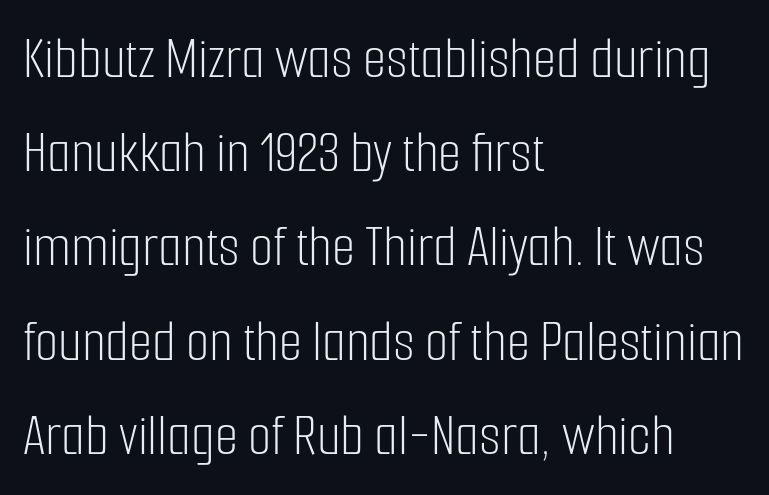
{"serif": "no", "italic": "no", "bold": "no", "weight": "light", "width": "condensed", "stroke_contrast": "low", "x_height": "medium", "monospaced": "no", "underline": "no", "align": "left", "line_spacing": "normal", "line_spacing_ratio": 1.57, "letter_spacing": "normal", "letter_spacing_em": 0.0, "glyph_px": 60}
